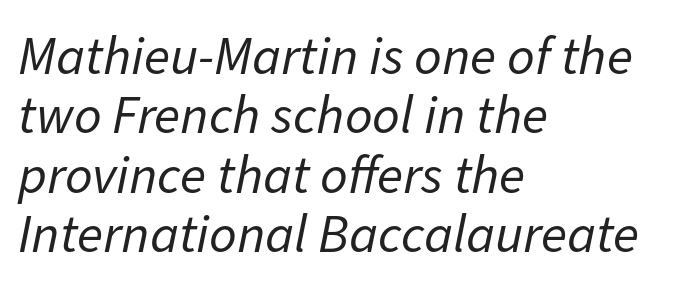
Q: Is the text bold? A: No.
Q: Is the text italic (slanted)? A: Yes, it leans right by about 11 degrees.
Q: Is the text underlined? A: No.
Q: How is the paragraph aligned? A: Left-aligned.
Q: Is the spacing between letters normal or unusually wide? A: Normal.
Q: Is the spacing between lines tight, normal or loose? A: Tight.
Q: Width (condensed, normal, or wide)? A: Normal.
Q: Stroke contrast? A: Low.
Q: x-height? A: Medium.
Q: Monospaced? A: No.
